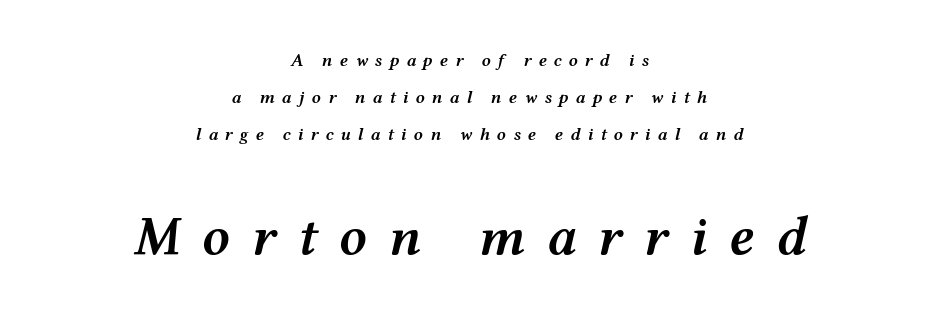
The image shows 55 px semibold, wide type, italic (leaning right); set centered, loose line spacing (2.05x), unusually wide letter spacing (+0.39 em), not underlined; the second (bottom) block is 3.06x larger; medium stroke contrast and a medium x-height.
